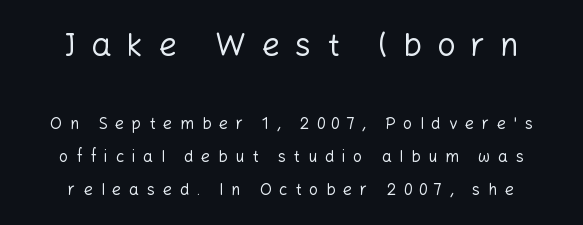
Spacing between characters has been opened up far beyond the box default. Clear beneath every line of the passage. Does the bottom block carry the larger type? No, the top block does. The space between consecutive lines is lavish.
